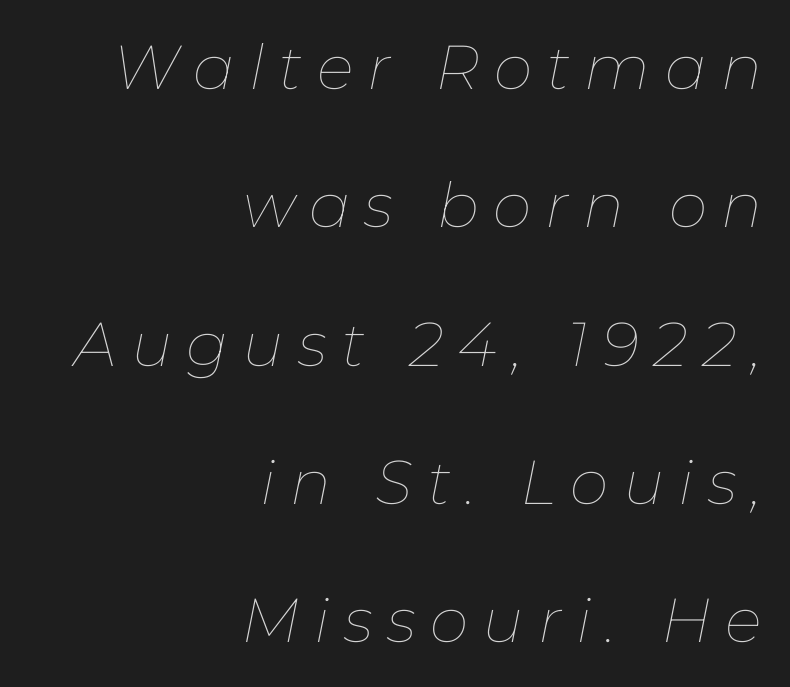
You could not count columns in this text — the font is proportionally spaced. The rendering uses a large line-height, opening up the rows. Yep, that's italic — everything's leaning. This is not heavy type; no bold has been used.
